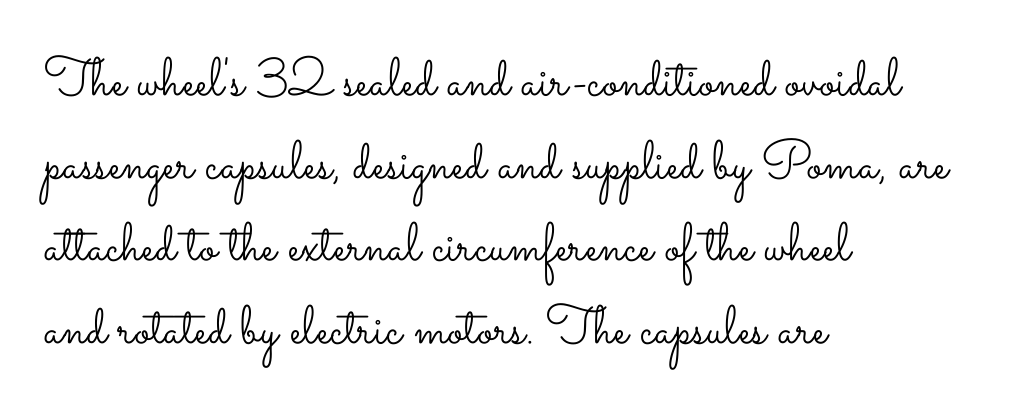
The image shows 54 px light, wide type; set left-aligned, normal line spacing (1.53x), normal letter spacing, not underlined; low stroke contrast and a small x-height.
